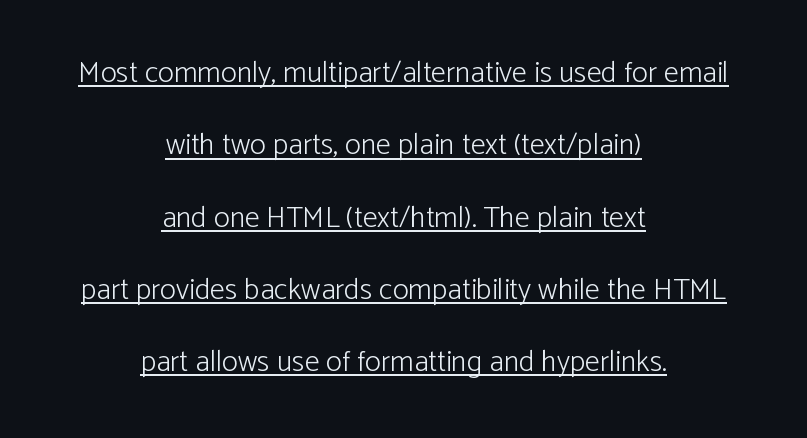
Q: Is the text bold? A: No.
Q: Is the text italic (slanted)? A: No, it is upright.
Q: Is the typeface a serif or a sans-serif typeface? A: Sans-serif.
Q: Is the text underlined? A: Yes.
Q: How is the paragraph aligned? A: Centered.
Q: Is the spacing between letters normal or unusually wide? A: Normal.
Q: Is the spacing between lines tight, normal or loose? A: Loose.
Q: Width (condensed, normal, or wide)? A: Normal.
Q: Stroke contrast? A: Low.
Q: x-height? A: Medium.
Q: Monospaced? A: No.
